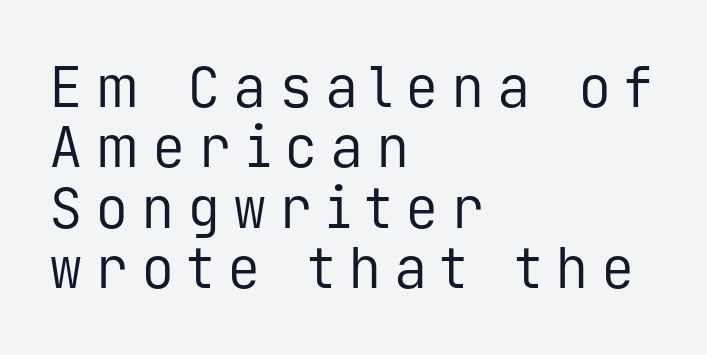
Layout note: lines flush left. Nothing sits at the stroke ends, so this counts as sans-serif. Style check: upright. Descender tails drop into unmarked territory.
